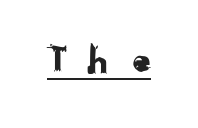
The image shows 39 px sans-serif type; set unusually wide letter spacing (+0.4 em), underlined; low stroke contrast and a medium x-height.
